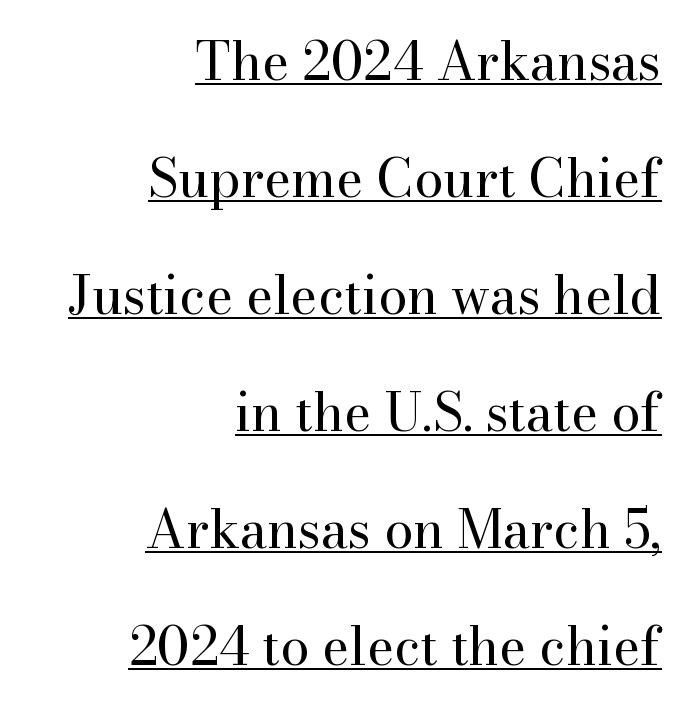
These lines are rendered in a variable-pitch font. These lines are composed in type with serifs. Tall strokes in this sample are plumb rather than angled. Caption: multi-line text, flush right, ragged left. How are the letters spaced? Ordinarily, with no added tracking.
